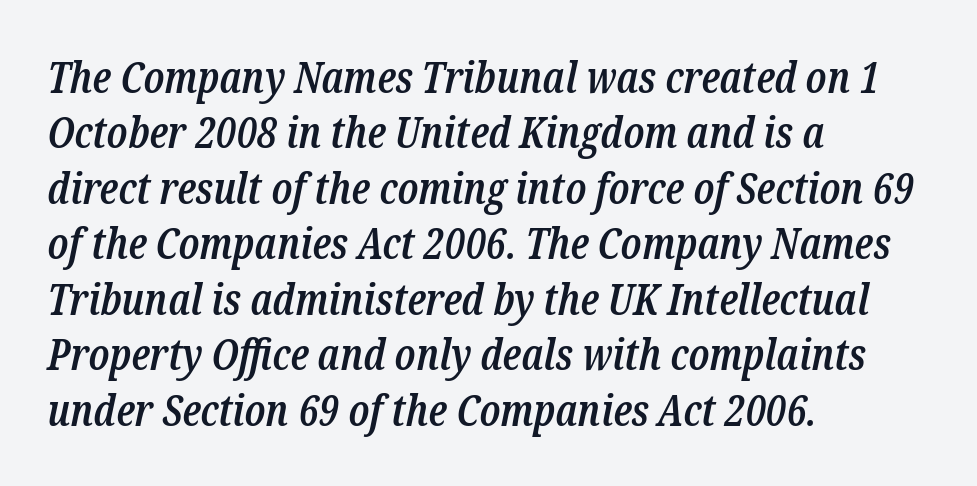
Q: Is the text bold? A: Semi-bold.
Q: Is the text italic (slanted)? A: Yes, it leans right by about 12 degrees.
Q: Is the typeface a serif or a sans-serif typeface? A: Serif.
Q: Is the text underlined? A: No.
Q: How is the paragraph aligned? A: Left-aligned.
Q: Is the spacing between letters normal or unusually wide? A: Normal.
Q: Is the spacing between lines tight, normal or loose? A: Normal.
Q: Width (condensed, normal, or wide)? A: Condensed.
Q: Stroke contrast? A: Low.
Q: x-height? A: Medium.
Q: Monospaced? A: No.
